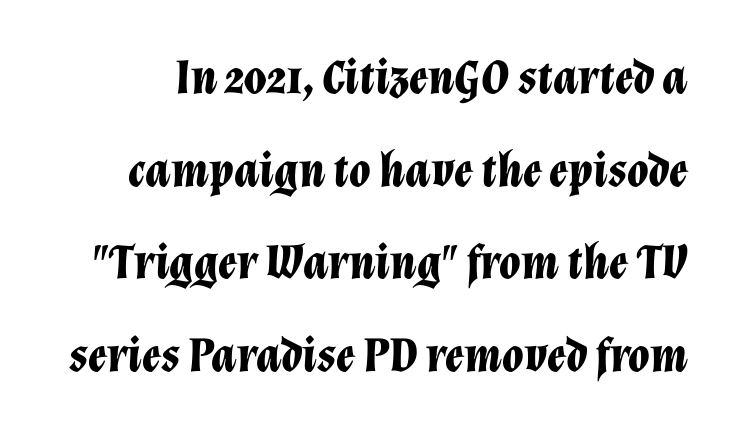
The image shows 49 px bold type, italic (leaning right); set line spacing 1.89x, normal letter spacing, not underlined; low stroke contrast and a medium x-height.
